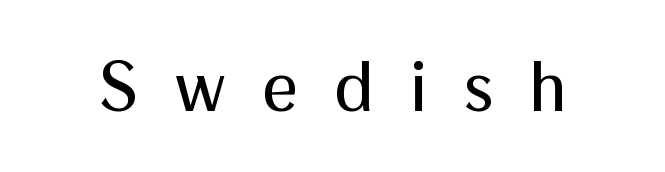
{"serif": "no", "italic": "no", "bold": "no", "weight": "regular", "width": "normal", "stroke_contrast": "medium", "x_height": "medium", "monospaced": "no", "underline": "no", "letter_spacing": "wide", "letter_spacing_em": 0.49, "glyph_px": 72}
